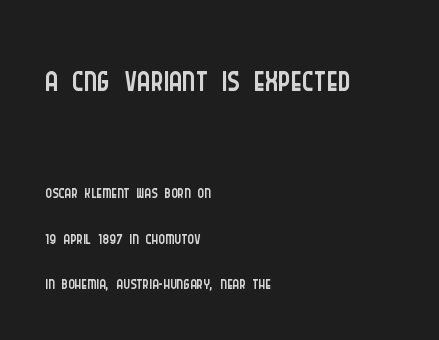
The horizontal fit of the characters is conventional and even. The passage shown is typed in a proportional face where columns would drift. These glyphs show unthickened strokes, regular width or finer. Large over small — that's the arrangement of the two blocks here. Beneath every word, the page is bare.
